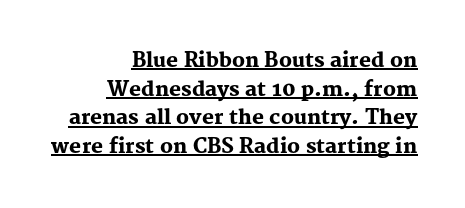
{"italic": "no", "bold": "yes", "underline": "yes", "align": "right", "line_spacing": "normal", "line_spacing_ratio": 1.43, "letter_spacing": "normal", "letter_spacing_em": 0.0, "glyph_px": 20}
